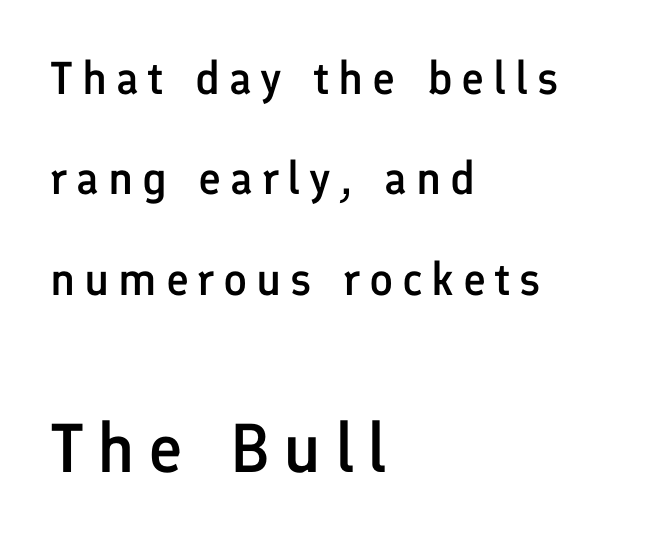
Q: Is the text bold? A: Semi-bold.
Q: Is the text italic (slanted)? A: No, it is upright.
Q: Is the typeface a serif or a sans-serif typeface? A: Sans-serif.
Q: Is the text underlined? A: No.
Q: How is the paragraph aligned? A: Left-aligned.
Q: Is the spacing between lines tight, normal or loose? A: Loose.
Q: Which block of text is set in a larger size, the first (top) or the second (bottom)? A: The second (bottom) one.
Q: Width (condensed, normal, or wide)? A: Normal.
Q: Stroke contrast? A: Low.
Q: x-height? A: Medium.
Q: Monospaced? A: No.
